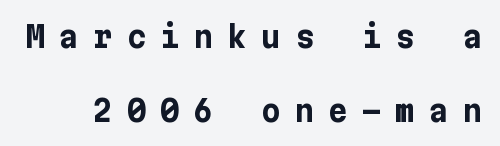
Q: Is the text bold? A: Yes.
Q: Is the text italic (slanted)? A: No, it is upright.
Q: Is the typeface a serif or a sans-serif typeface? A: Sans-serif.
Q: Is the text underlined? A: No.
Q: Is the spacing between letters normal or unusually wide? A: Unusually wide.
Q: Is the spacing between lines tight, normal or loose? A: Loose.
Q: Width (condensed, normal, or wide)? A: Normal.
Q: Stroke contrast? A: Low.
Q: x-height? A: Medium.
